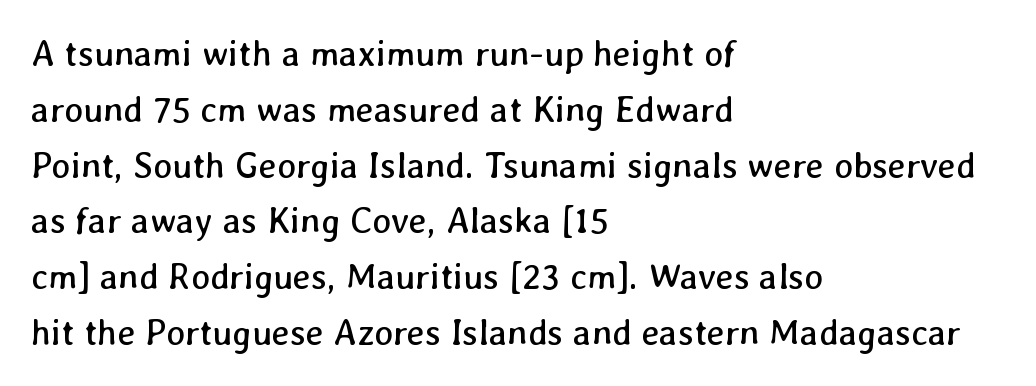
{"bold": "no", "weight": "regular", "width": "normal", "stroke_contrast": "low", "x_height": "medium", "monospaced": "no", "underline": "no", "align": "left", "line_spacing": "normal", "line_spacing_ratio": 1.55, "letter_spacing": "normal", "letter_spacing_em": 0.0, "glyph_px": 36}
